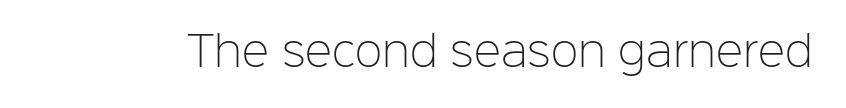
I'd call this a sans setting — the letters go barefoot. The zone under the glyphs is completely vacant. No chunkiness to these letters — they're not bold. The rendering uses natural spacing where letterforms have individual widths. You can tell it's not italic because the verticals are truly vertical. Tracking value appears to be zero — textbook default spacing.
